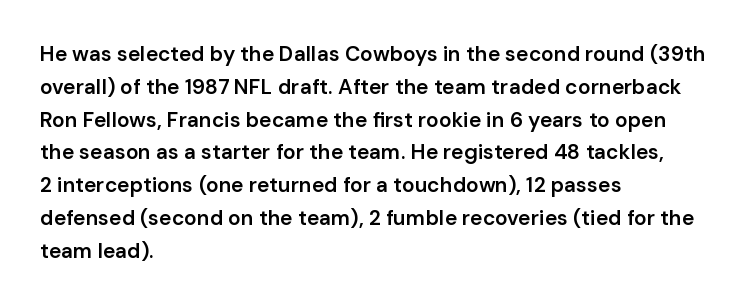
Q: Is the text bold? A: Semi-bold.
Q: Is the text italic (slanted)? A: No, it is upright.
Q: Is the text underlined? A: No.
Q: How is the paragraph aligned? A: Left-aligned.
Q: Is the spacing between letters normal or unusually wide? A: Normal.
Q: Is the spacing between lines tight, normal or loose? A: Normal.
